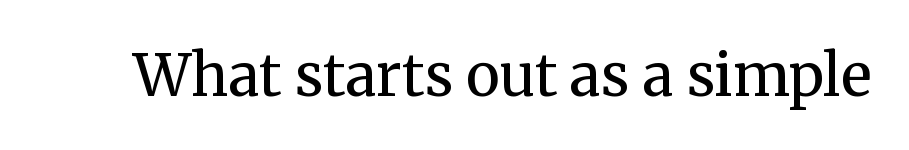
{"serif": "yes", "italic": "no", "bold": "no", "weight": "regular", "width": "normal", "stroke_contrast": "medium", "x_height": "medium", "monospaced": "no", "underline": "no", "letter_spacing": "normal", "letter_spacing_em": 0.0, "glyph_px": 58}
